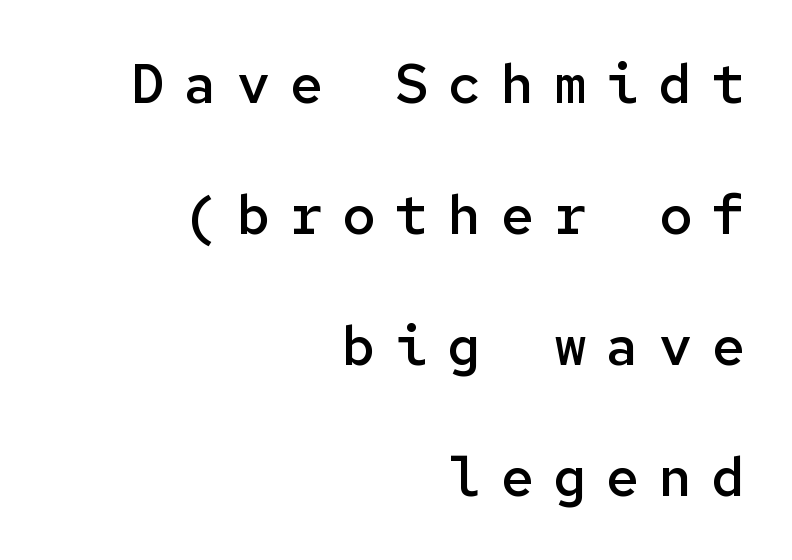
{"serif": "no", "italic": "no", "bold": "semi", "weight": "semibold", "width": "normal", "stroke_contrast": "low", "x_height": "medium", "monospaced": "yes", "underline": "no", "align": "right", "line_spacing": "loose", "line_spacing_ratio": 2.38, "letter_spacing": "wide", "letter_spacing_em": 0.36, "glyph_px": 55}
